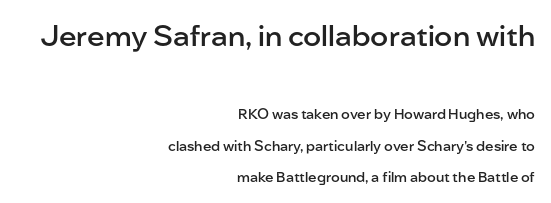
{"serif": "no", "italic": "no", "bold": "semi", "weight": "semibold", "width": "normal", "stroke_contrast": "low", "x_height": "medium", "monospaced": "no", "underline": "no", "align": "right", "line_spacing": "loose", "line_spacing_ratio": 2.25, "letter_spacing": "normal", "letter_spacing_em": 0.0, "larger_block": "first", "size_ratio": 2.07, "glyph_px": 29}
